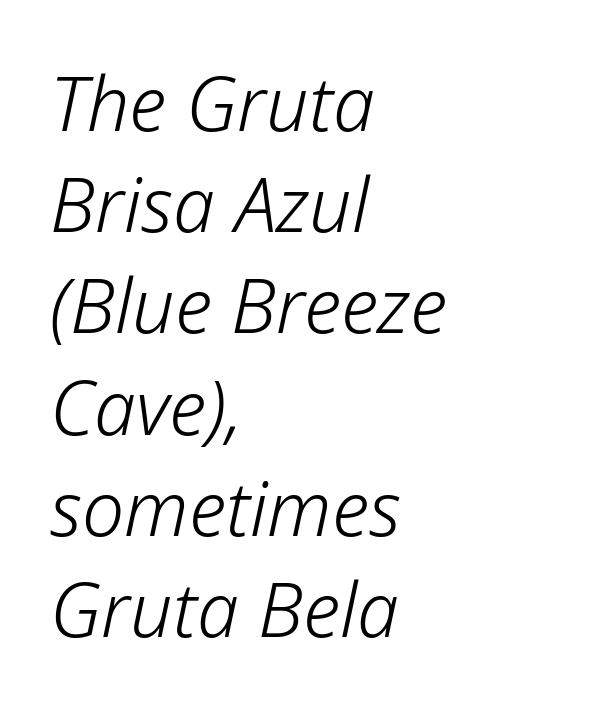
{"italic": "yes", "lean": "right", "slant_degrees": 12, "bold": "no", "weight": "light", "width": "normal", "stroke_contrast": "low", "x_height": "medium", "monospaced": "no", "underline": "no", "align": "left", "line_spacing": "normal", "line_spacing_ratio": 1.35, "letter_spacing": "normal", "letter_spacing_em": 0.0, "glyph_px": 75}
